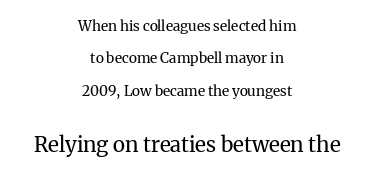
The image shows 21 px text type, upright; set centered, loose line spacing (2.31x), normal letter spacing, not underlined; the second (bottom) block is 1.5x larger.
